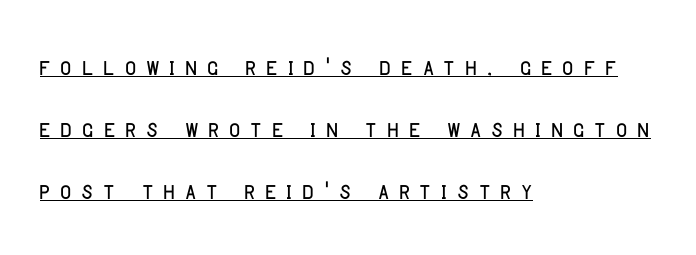
The image shows 31 px condensed sans-serif type, upright; set left-aligned, loose line spacing (2.0x), unusually wide letter spacing (+0.31 em), underlined; low stroke contrast and a large x-height.
